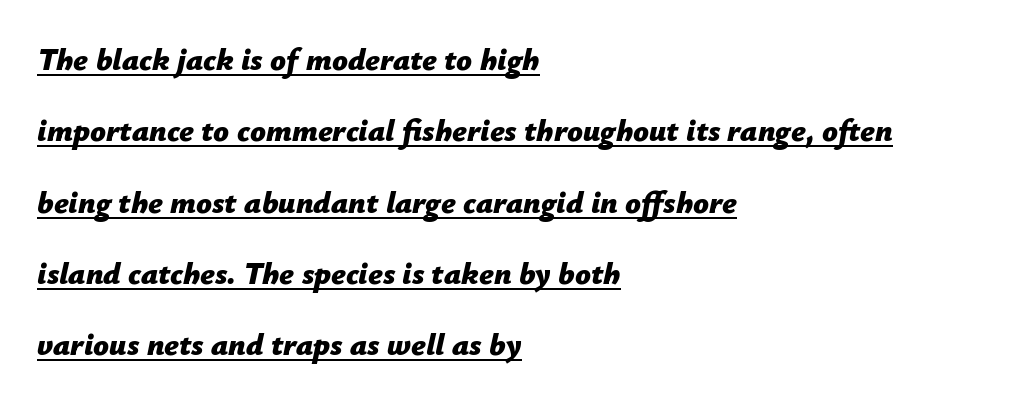
The image shows 31 px bold type, italic (leaning right); set left-aligned, loose line spacing (2.3x), normal letter spacing, underlined; low stroke contrast and a medium x-height.
